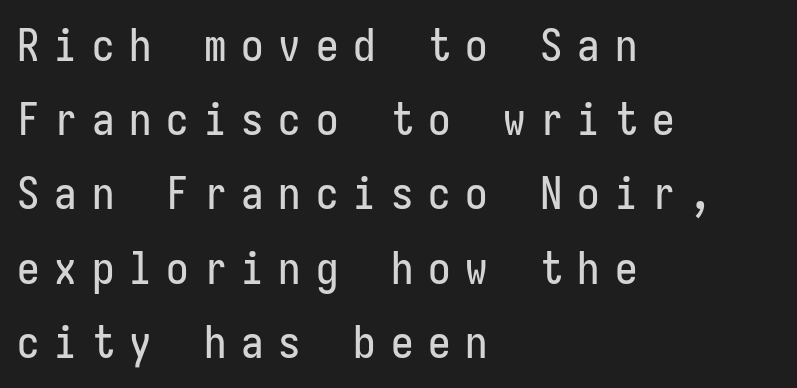
These lines were composed using upright roman letters. Words appear elongated and porous because spacing is wide. The lines in this sample share a left origin and differ only in where they stop. Are there feet on the stems? There aren't — it's a sans.
